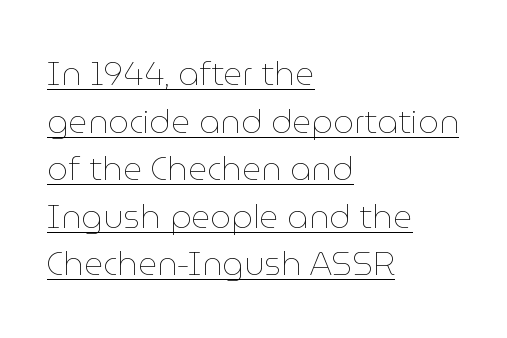
The passage shown is typed in a proportional face where columns would drift. A roman cut, with each character standing at attention. The line texture is even and compact thanks to regular tracking. The typeface has the unassuming heft of standard copy or less.
